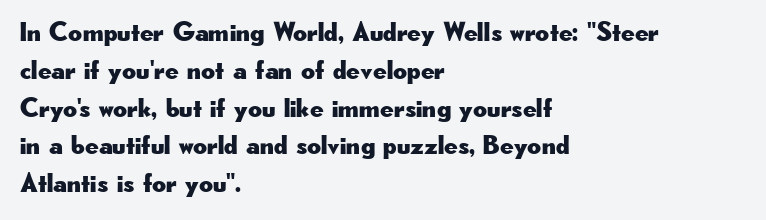
Q: Is the text italic (slanted)? A: No, it is upright.
Q: Is the text underlined? A: No.
Q: How is the paragraph aligned? A: Left-aligned.
Q: Is the spacing between letters normal or unusually wide? A: Normal.
Q: Is the spacing between lines tight, normal or loose? A: Normal.
